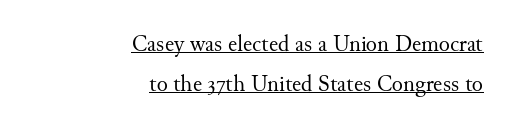
{"italic": "no", "bold": "no", "underline": "yes", "align": "right", "line_spacing_ratio": 1.73, "letter_spacing": "normal", "letter_spacing_em": 0.0, "glyph_px": 23}
